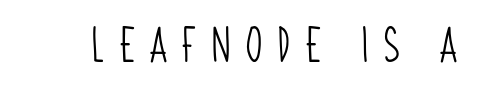
{"serif": "no", "bold": "no", "weight": "light", "width": "condensed", "stroke_contrast": "low", "x_height": "large", "monospaced": "no", "underline": "no", "letter_spacing": "wide", "letter_spacing_em": 0.39, "glyph_px": 36}
